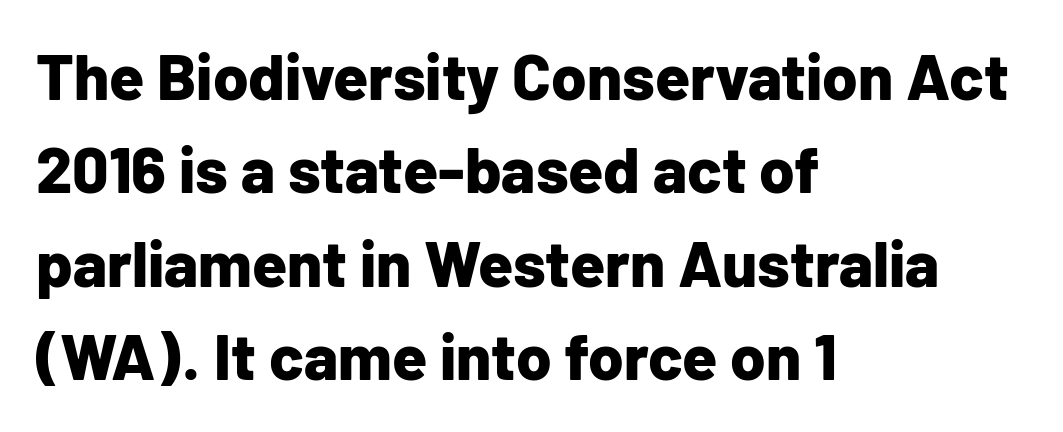
Q: Is the text bold? A: Yes.
Q: Is the text italic (slanted)? A: No, it is upright.
Q: Is the typeface a serif or a sans-serif typeface? A: Sans-serif.
Q: Is the text underlined? A: No.
Q: How is the paragraph aligned? A: Left-aligned.
Q: Is the spacing between letters normal or unusually wide? A: Normal.
Q: Is the spacing between lines tight, normal or loose? A: Normal.
Q: Width (condensed, normal, or wide)? A: Normal.
Q: Stroke contrast? A: Low.
Q: x-height? A: Medium.
Q: Monospaced? A: No.
